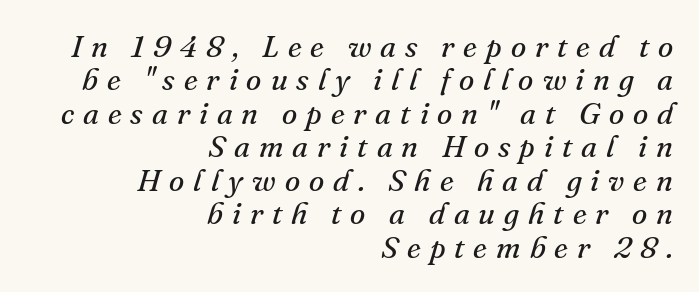
The image shows 31 px regular-weight serif type, italic (leaning right); set right-aligned, tight line spacing (1.08x), unusually wide letter spacing (+0.29 em), not underlined; medium stroke contrast and a small x-height.
